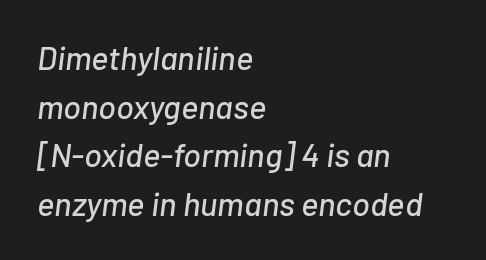
The passage shown is not underscored anywhere. Short and long lines alike share a common starting point at left. Baseline-to-baseline distance is the conventional proportion of letter height. Do the characters align in a grid? No, the font is proportional. The axis of the letterforms is tilted away from vertical.
